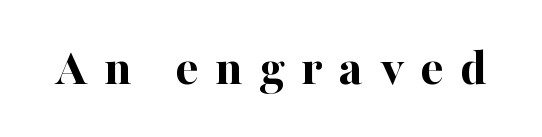
Rendered with straight, roman letterforms. The words here are not underlined. This sample uses a serif face. Character widths vary here, with narrow letters taking less room than wide ones. Typographic density is high because the face is bold. These lines have a slow, spaced-out rhythm from letter to letter.
